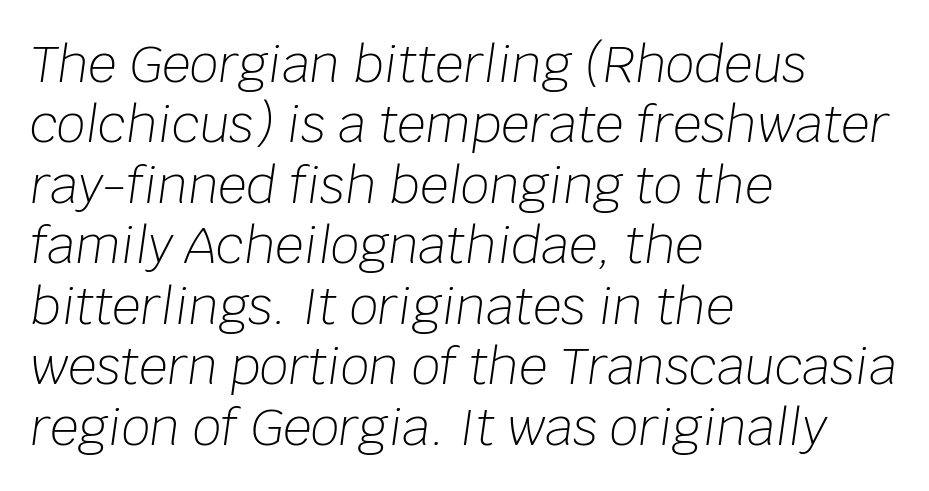
{"italic": "yes", "lean": "right", "slant_degrees": 8, "bold": "no", "weight": "light", "width": "normal", "stroke_contrast": "low", "x_height": "large", "monospaced": "no", "underline": "no", "align": "left", "line_spacing_ratio": 1.21, "letter_spacing": "normal", "letter_spacing_em": 0.0, "glyph_px": 50}
